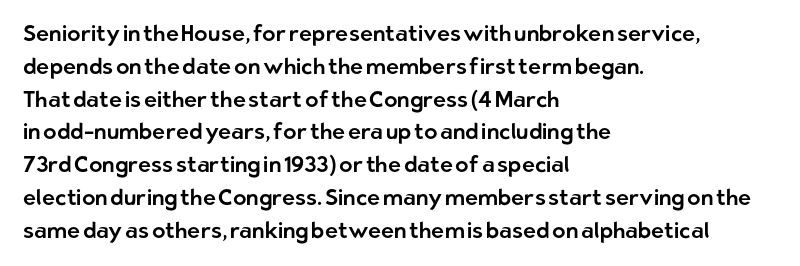
The image shows 22 px text type, upright; set left-aligned, normal line spacing (1.49x), normal letter spacing, not underlined.
